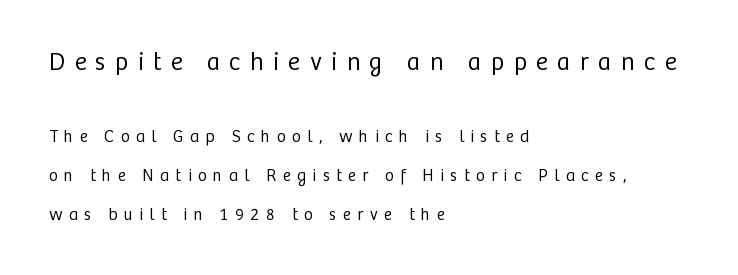
{"italic": "no", "bold": "no", "underline": "no", "align": "left", "line_spacing": "loose", "line_spacing_ratio": 2.31, "letter_spacing": "wide", "letter_spacing_em": 0.38, "larger_block": "first", "size_ratio": 1.47, "glyph_px": 25}
